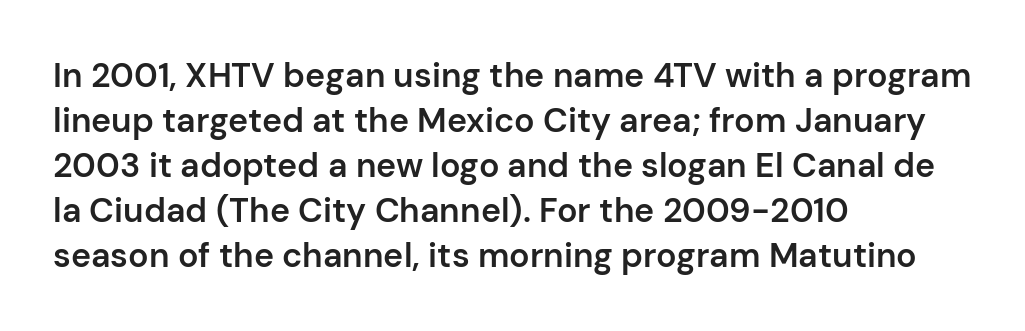
The image shows 34 px semibold sans-serif type, upright; set left-aligned, normal line spacing (1.32x), normal letter spacing, not underlined; low stroke contrast and a medium x-height.
